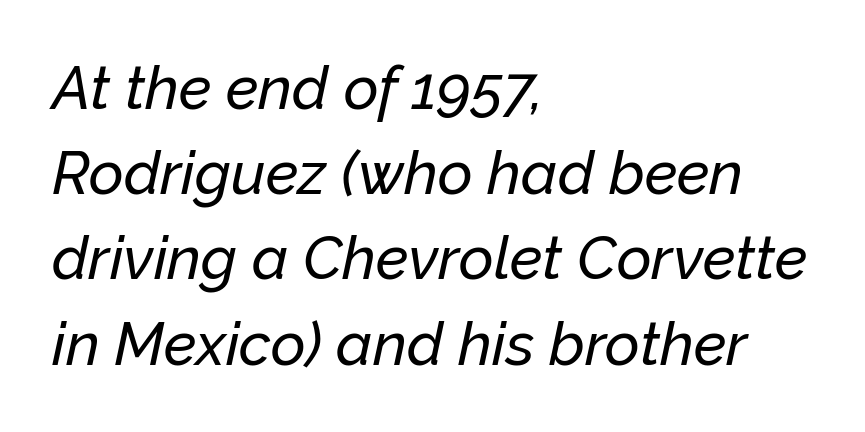
{"italic": "yes", "lean": "right", "slant_degrees": 12, "width": "normal", "stroke_contrast": "low", "x_height": "medium", "monospaced": "no", "underline": "no", "align": "left", "line_spacing": "normal", "line_spacing_ratio": 1.42, "letter_spacing": "normal", "letter_spacing_em": 0.0, "glyph_px": 60}
